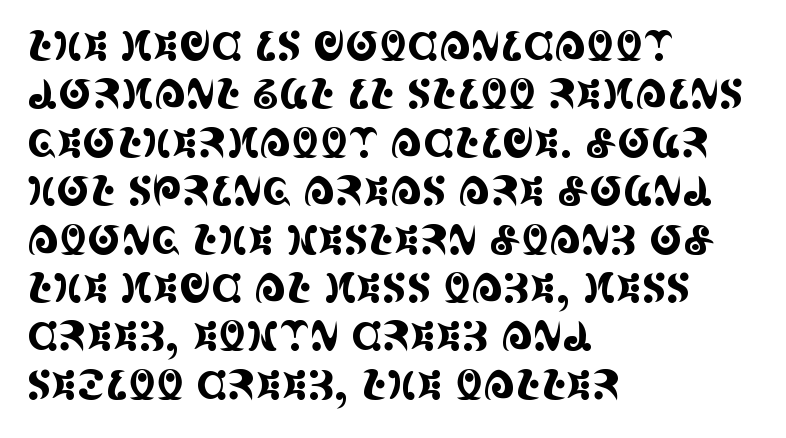
Q: Is the text italic (slanted)? A: No, it is upright.
Q: Is the typeface a serif or a sans-serif typeface? A: Serif.
Q: Is the text underlined? A: No.
Q: How is the paragraph aligned? A: Left-aligned.
Q: Is the spacing between letters normal or unusually wide? A: Normal.
Q: Width (condensed, normal, or wide)? A: Condensed.
Q: x-height? A: Large.
Q: Monospaced? A: No.
